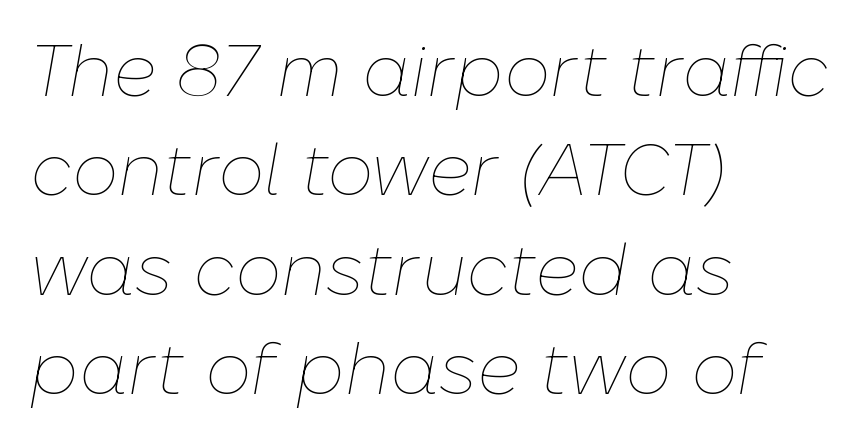
Q: Is the text bold? A: No.
Q: Is the text italic (slanted)? A: Yes, it leans right by about 10 degrees.
Q: Is the text underlined? A: No.
Q: How is the paragraph aligned? A: Left-aligned.
Q: Is the spacing between letters normal or unusually wide? A: Normal.
Q: Is the spacing between lines tight, normal or loose? A: Normal.
Q: Width (condensed, normal, or wide)? A: Normal.
Q: Stroke contrast? A: Low.
Q: x-height? A: Medium.
Q: Monospaced? A: No.
